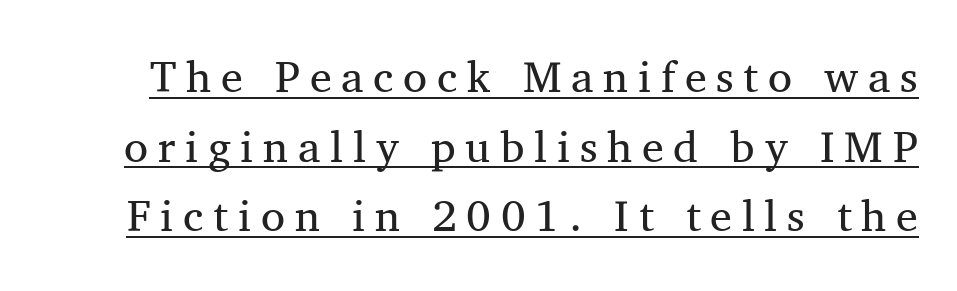
The letters stand upright; this is a roman face. Serif or sans? Serif — the stroke terminals have little feet. Each word looks stretched out because of the extra space between its letters. A typographer would call this underscored text.
